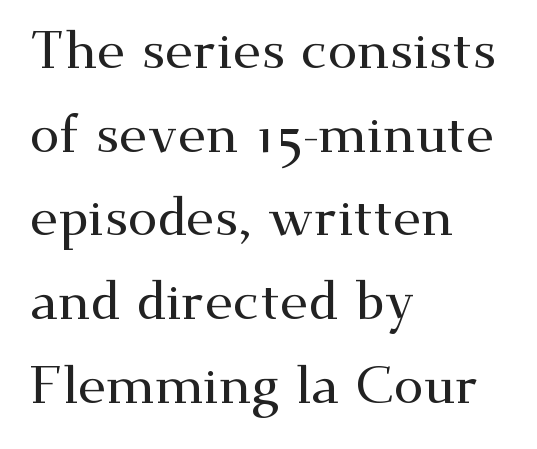
This sample has the flowing, uneven cadence of proportional lettering. These lines are set flush left with a ragged right edge. Italic: no, the glyphs are upright roman. Yep, those are serifs on the letters. The block of text has a typical density, with ordinary space between rows.
